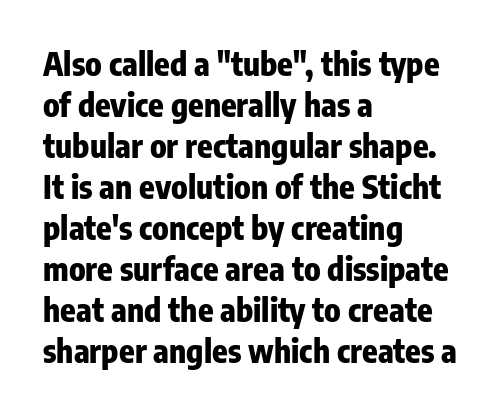
The image shows 32 px heavy, condensed sans-serif type, upright; set left-aligned, normal line spacing (1.28x), normal letter spacing, not underlined; low stroke contrast and a medium x-height.
